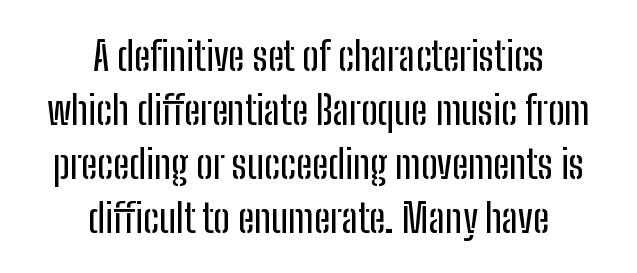
Q: Is the text italic (slanted)? A: No, it is upright.
Q: Is the typeface a serif or a sans-serif typeface? A: Sans-serif.
Q: Is the text underlined? A: No.
Q: How is the paragraph aligned? A: Centered.
Q: Is the spacing between letters normal or unusually wide? A: Normal.
Q: Is the spacing between lines tight, normal or loose? A: Normal.
Q: Width (condensed, normal, or wide)? A: Condensed.
Q: Stroke contrast? A: Low.
Q: x-height? A: Medium.
Q: Monospaced? A: No.
